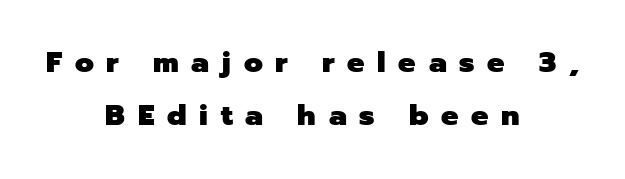
The image shows 29 px heavy sans-serif type, upright; set centered, line spacing 1.84x, unusually wide letter spacing (+0.44 em), not underlined; low stroke contrast and a medium x-height.
